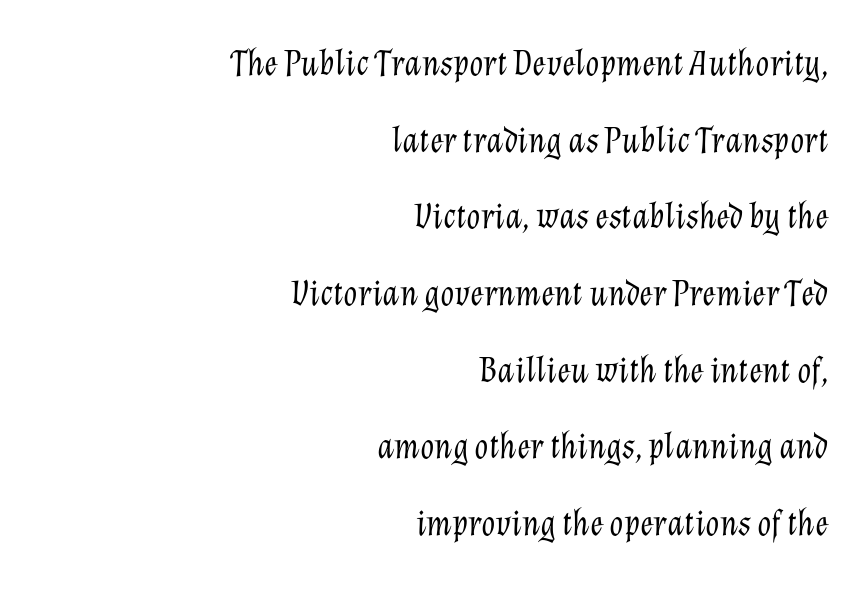
The image shows 36 px light type, italic (leaning right); set right-aligned, loose line spacing (2.13x), normal letter spacing, not underlined; low stroke contrast and a medium x-height.
